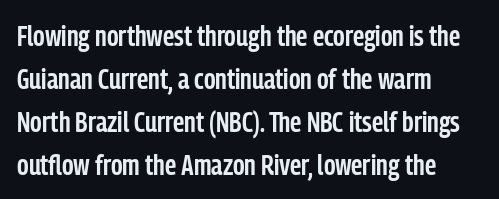
The gap between lines stays unmarked. Horizontal alignment here is leftward, the default for most running prose. Here the glyphs are tracked normally, forming tight word shapes. What kind of face is this? One without serifs — a sans.
